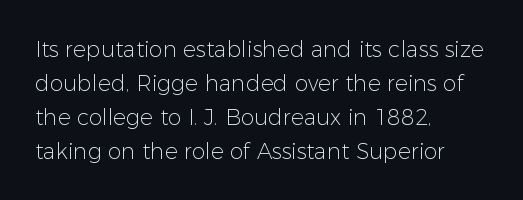
These lines stack with their left ends in a neat column. Any mark beneath the type? The region is blank. Short note: letters normally spaced. The type sits square on the baseline with zero lean.
